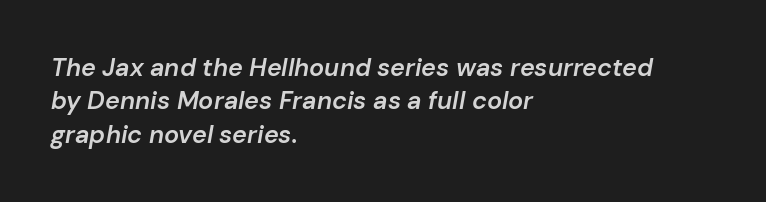
The image shows 25 px text type, italic (leaning right); set left-aligned, normal line spacing (1.34x), normal letter spacing, not underlined.
